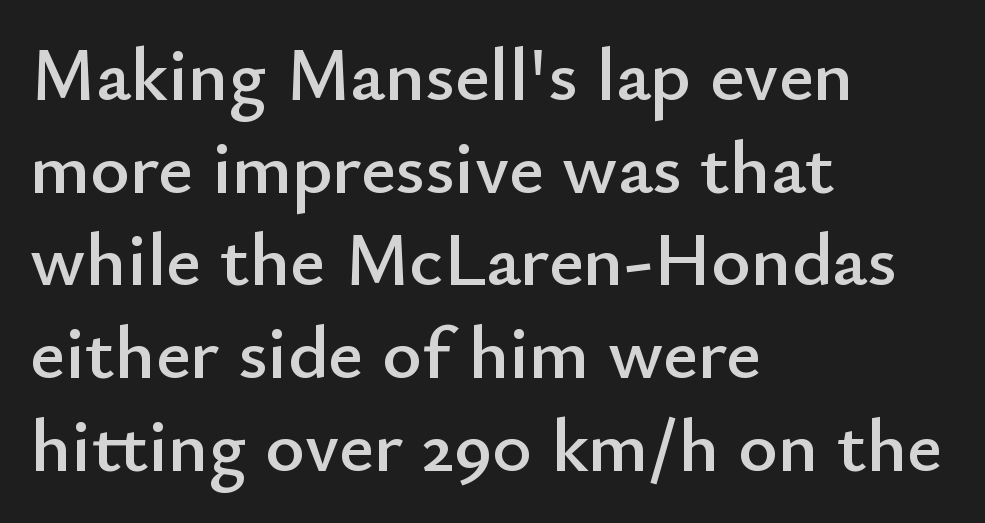
Q: Is the text italic (slanted)? A: No, it is upright.
Q: Is the typeface a serif or a sans-serif typeface? A: Sans-serif.
Q: Is the text underlined? A: No.
Q: How is the paragraph aligned? A: Left-aligned.
Q: Is the spacing between letters normal or unusually wide? A: Normal.
Q: Width (condensed, normal, or wide)? A: Normal.
Q: Stroke contrast? A: Low.
Q: x-height? A: Small.
Q: Monospaced? A: No.
